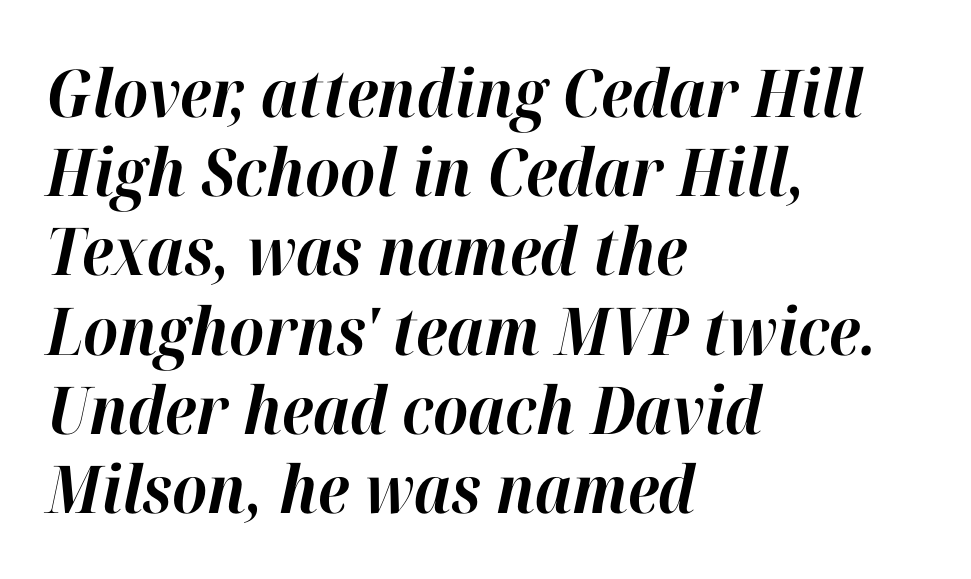
The letters advance in unequal steps, a hallmark of proportional type. Weight check: bold — yes, fully. The paragraph has a hard left edge and a soft right edge. Any mark beneath the type? The region is blank. Tall strokes in this sample are angled rather than plumb. Honestly, the letter spacing is just normal — you wouldn't notice it.
